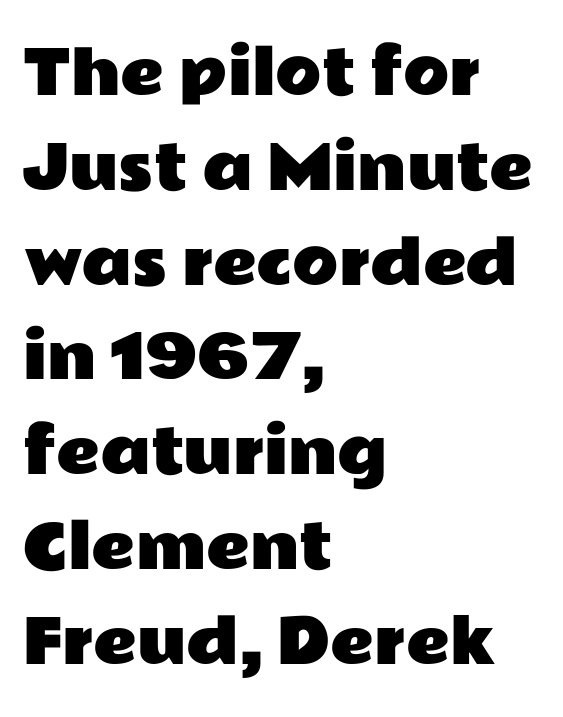
The typesetter chose a ragged-right arrangement here. Character widths vary here, with narrow letters taking less room than wide ones. Rows of type keep a routine distance in the vertical direction. Check where the strokes stop: nothing finishes them off — pure sans.
